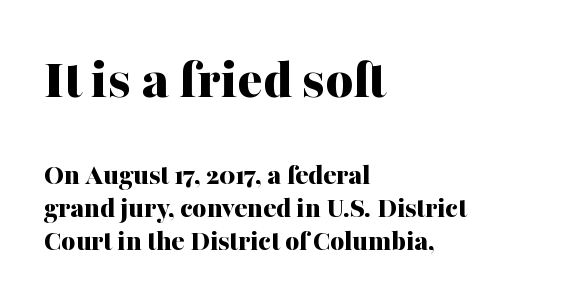
A full-strength bold gives these letters their thick strokes. The baseline area is clear. Summary of vertical rhythm: compact, with narrow interline spacing. The font family rendered here belongs to the serif group. Spacing verdict: proportional, widths tailored to each character. Horizontal alignment here is leftward, the default for most running prose.
